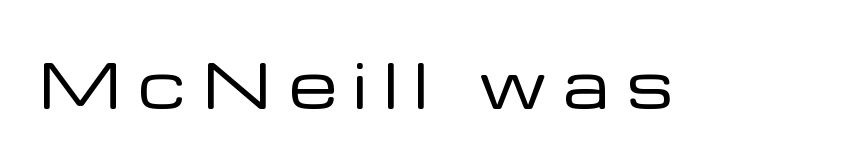
The image shows 61 px regular-weight sans-serif type, upright; set unusually wide letter spacing (+0.28 em), not underlined; low stroke contrast and a medium x-height.
